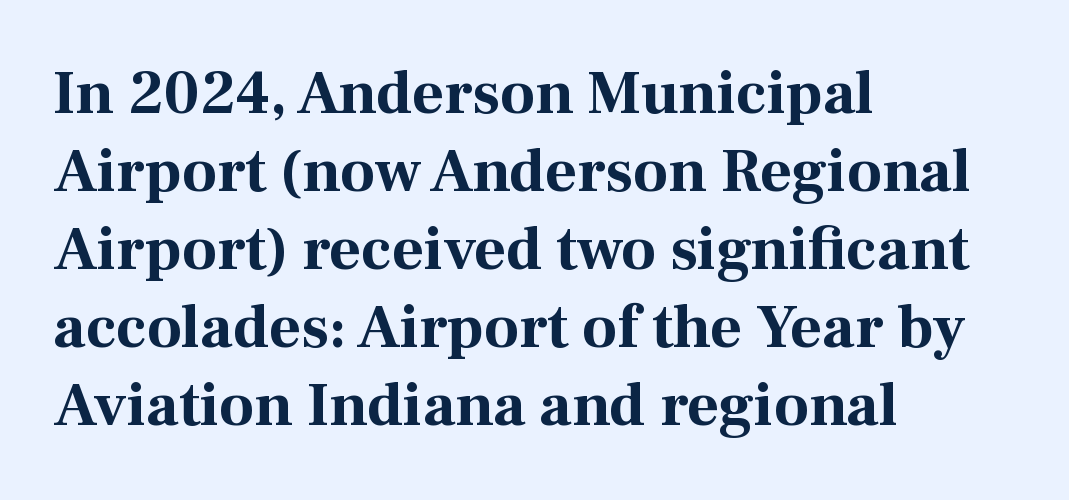
The image shows 62 px bold serif type, upright; set left-aligned, normal line spacing (1.26x), normal letter spacing, not underlined; medium stroke contrast and a medium x-height.
